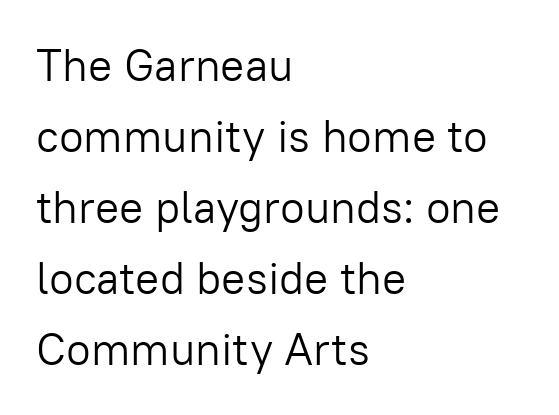
The image shows 45 px light sans-serif type, upright; set left-aligned, normal line spacing (1.58x), normal letter spacing, not underlined; low stroke contrast and a medium x-height.
